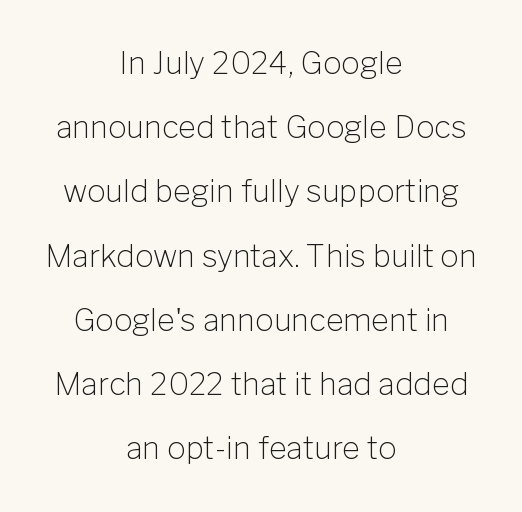
The glyphs are unaccompanied by any horizontal stroke below them. The text block is weighted toward neither margin, spreading evenly from the middle. On a weight scale, this lands at 450 or below. Think of a printed novel: that variable character pitch is what you see here. Does the type have serifs? No, each stem ends abruptly.
